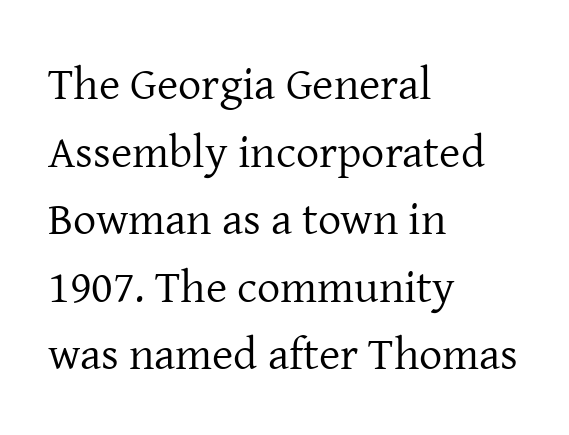
Q: Is the text bold? A: No.
Q: Is the text italic (slanted)? A: No, it is upright.
Q: Is the typeface a serif or a sans-serif typeface? A: Serif.
Q: Is the text underlined? A: No.
Q: How is the paragraph aligned? A: Left-aligned.
Q: Is the spacing between letters normal or unusually wide? A: Normal.
Q: Is the spacing between lines tight, normal or loose? A: Normal.
Q: Width (condensed, normal, or wide)? A: Normal.
Q: Stroke contrast? A: Low.
Q: x-height? A: Medium.
Q: Monospaced? A: No.
